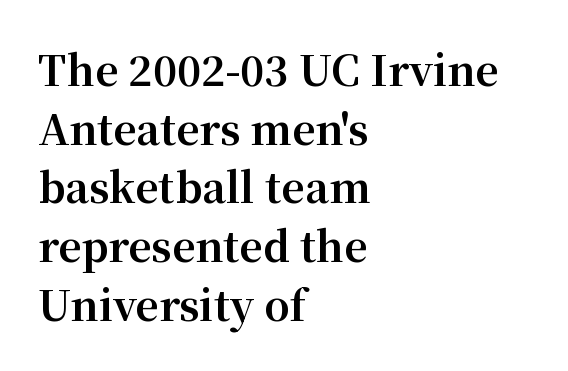
The image shows 41 px bold serif type, upright; set left-aligned, normal line spacing (1.43x), normal letter spacing, not underlined; medium stroke contrast and a medium x-height.
